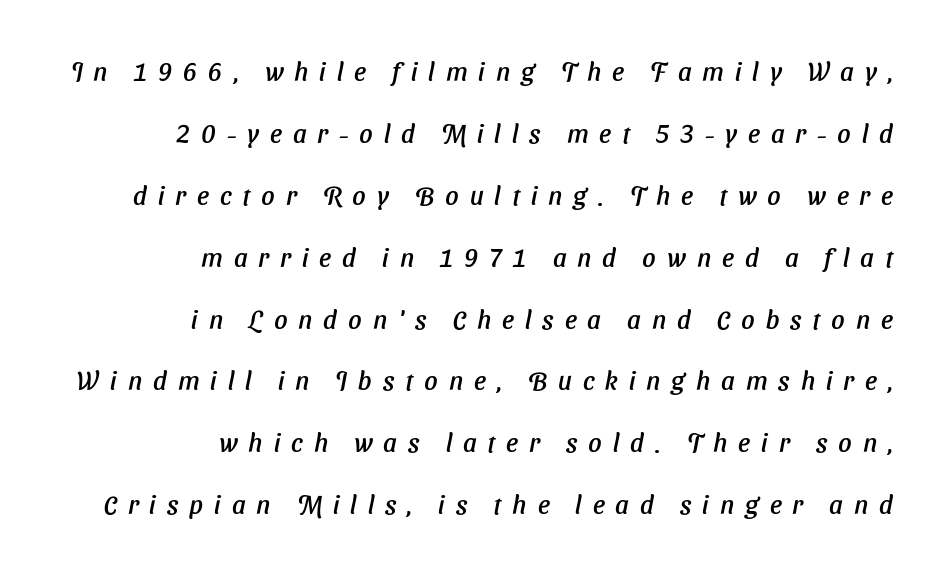
The image shows 26 px text type, italic (leaning right); set right-aligned, loose line spacing (2.38x), unusually wide letter spacing (+0.42 em), not underlined.
